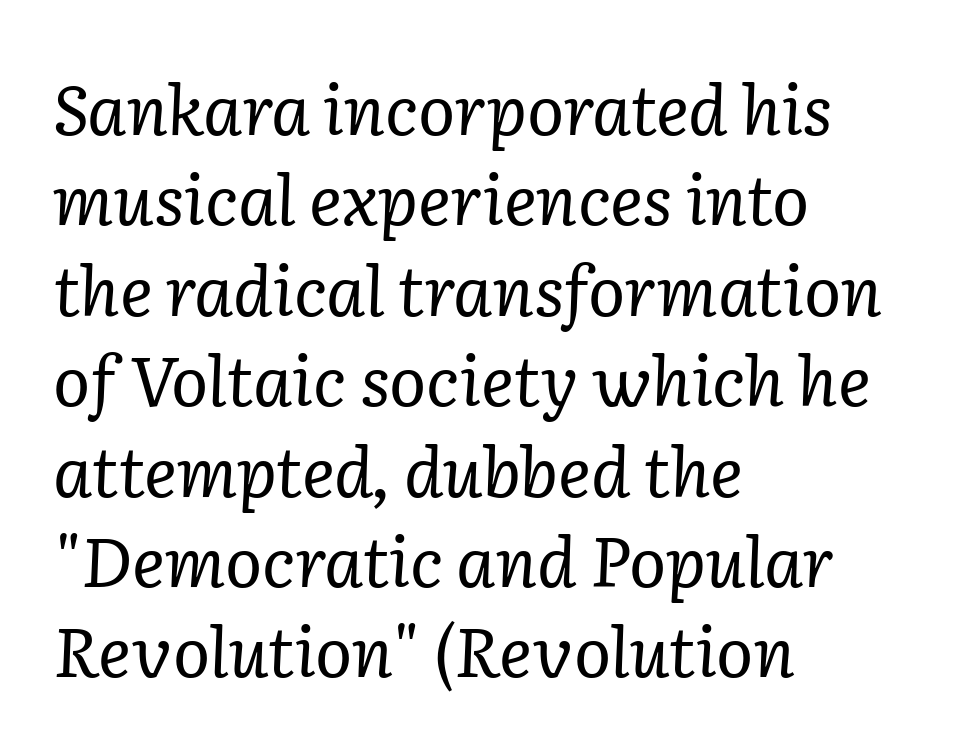
{"serif": "yes", "italic": "yes", "lean": "right", "slant_degrees": 2, "bold": "no", "weight": "regular", "width": "normal", "stroke_contrast": "low", "x_height": "medium", "monospaced": "no", "underline": "no", "align": "left", "line_spacing": "normal", "line_spacing_ratio": 1.31, "letter_spacing": "normal", "letter_spacing_em": 0.0, "glyph_px": 69}
